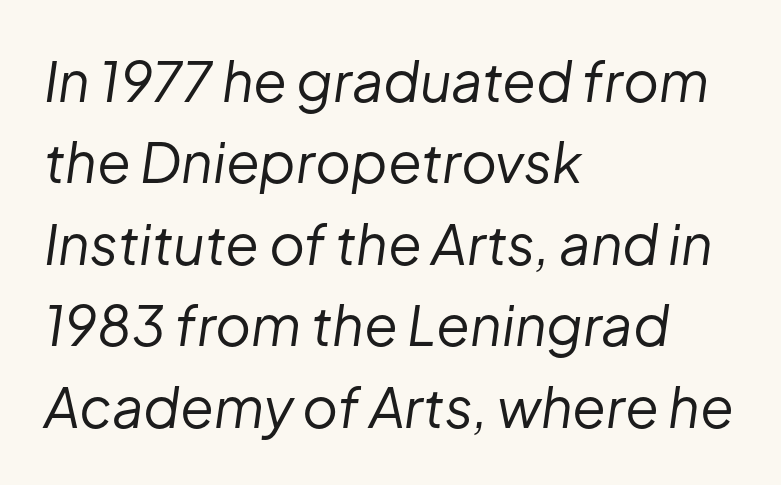
Just letters on the line, the space beneath them empty. The text carries the slant typical of an italic or oblique font. Alignment: flush left. Character widths vary here, with narrow letters taking less room than wide ones.
